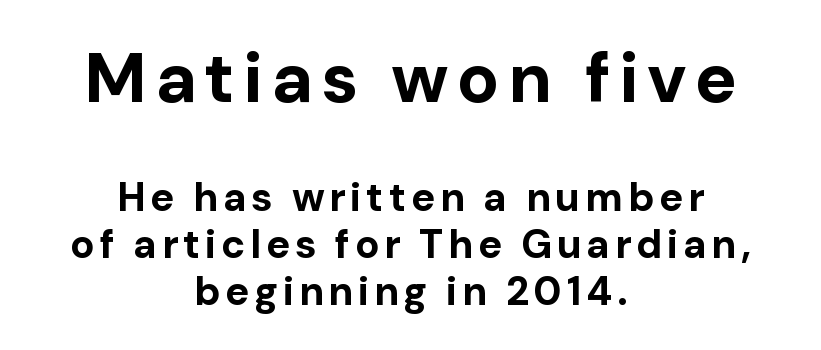
{"serif": "no", "italic": "no", "bold": "yes", "weight": "bold", "width": "normal", "stroke_contrast": "low", "x_height": "medium", "monospaced": "no", "underline": "no", "align": "center", "line_spacing_ratio": 1.18, "larger_block": "first", "size_ratio": 1.75, "glyph_px": 70}
